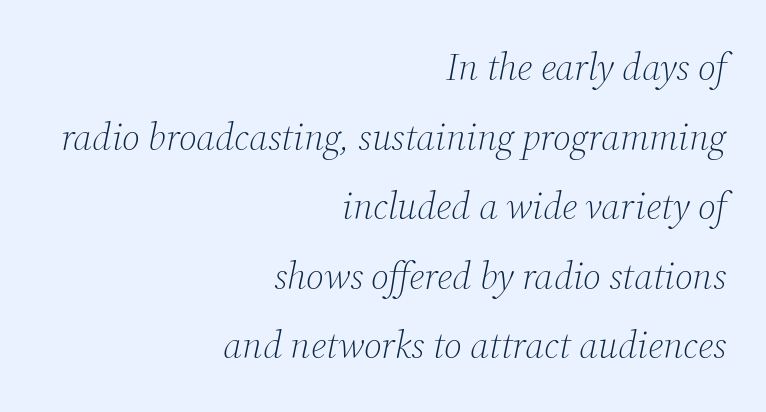
Q: Is the text bold? A: No.
Q: Is the text italic (slanted)? A: Yes, it leans right by about 12 degrees.
Q: Is the typeface a serif or a sans-serif typeface? A: Serif.
Q: Is the text underlined? A: No.
Q: How is the paragraph aligned? A: Right-aligned.
Q: Is the spacing between letters normal or unusually wide? A: Normal.
Q: Width (condensed, normal, or wide)? A: Normal.
Q: Stroke contrast? A: Medium.
Q: x-height? A: Medium.
Q: Monospaced? A: No.
